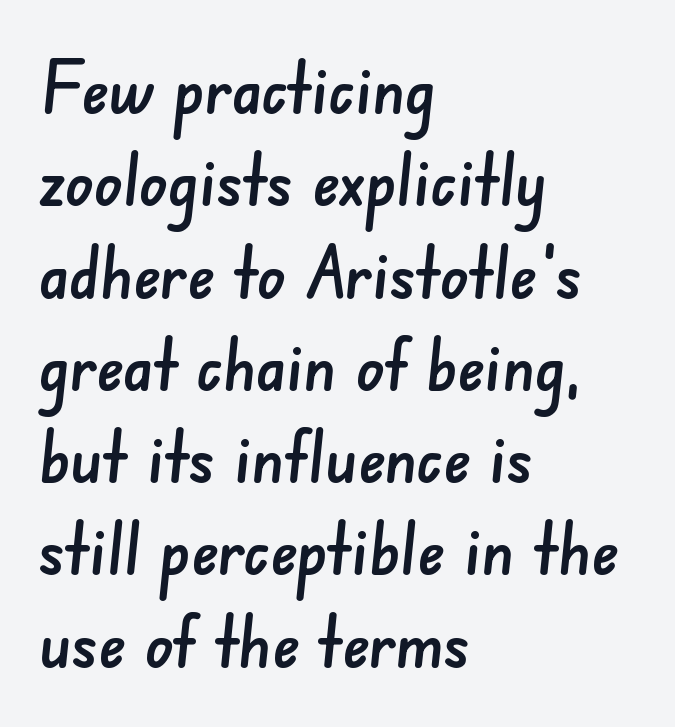
Q: Is the typeface a serif or a sans-serif typeface? A: Sans-serif.
Q: Is the text underlined? A: No.
Q: How is the paragraph aligned? A: Left-aligned.
Q: Is the spacing between letters normal or unusually wide? A: Normal.
Q: Is the spacing between lines tight, normal or loose? A: Normal.
Q: Width (condensed, normal, or wide)? A: Normal.
Q: Stroke contrast? A: Low.
Q: x-height? A: Small.
Q: Monospaced? A: No.
